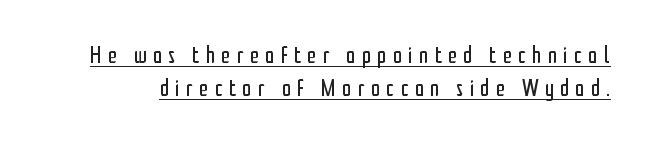
The lettering is marked with a stroke running underneath it. Posture: upright roman. Honestly, the letter spacing is so wide it's the main thing you notice. Bold? No — there's no thickening of the strokes.
